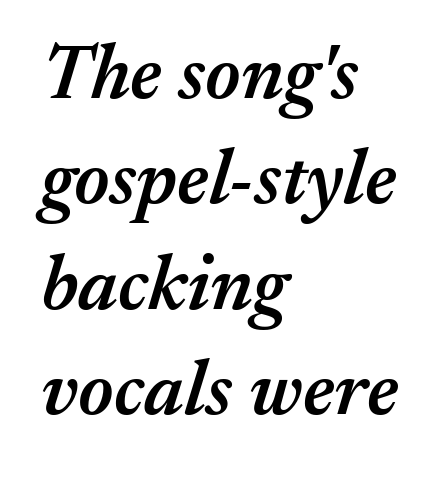
Characters follow at the spacing the type designer built in. Stroke thickness is moderately raised; the sample reads as semibold. These lines sit exactly where default settings would place them. Tall strokes in this sample are angled rather than plumb.
